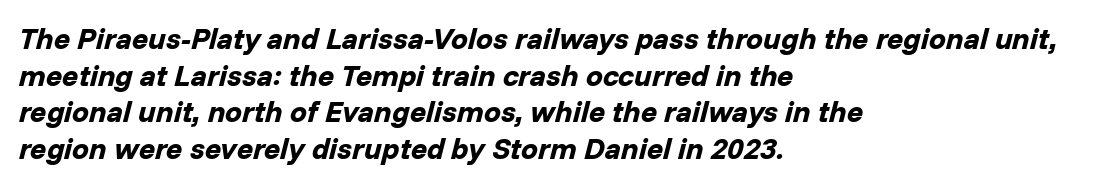
{"italic": "yes", "lean": "right", "slant_degrees": 14, "bold": "yes", "weight": "bold", "width": "normal", "stroke_contrast": "low", "x_height": "medium", "monospaced": "no", "underline": "no", "align": "left", "line_spacing_ratio": 1.22, "letter_spacing": "normal", "letter_spacing_em": 0.0, "glyph_px": 30}
